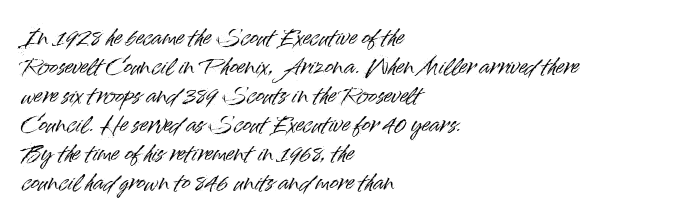
The image shows 21 px text type; set left-aligned, normal line spacing (1.38x), normal letter spacing, not underlined.
